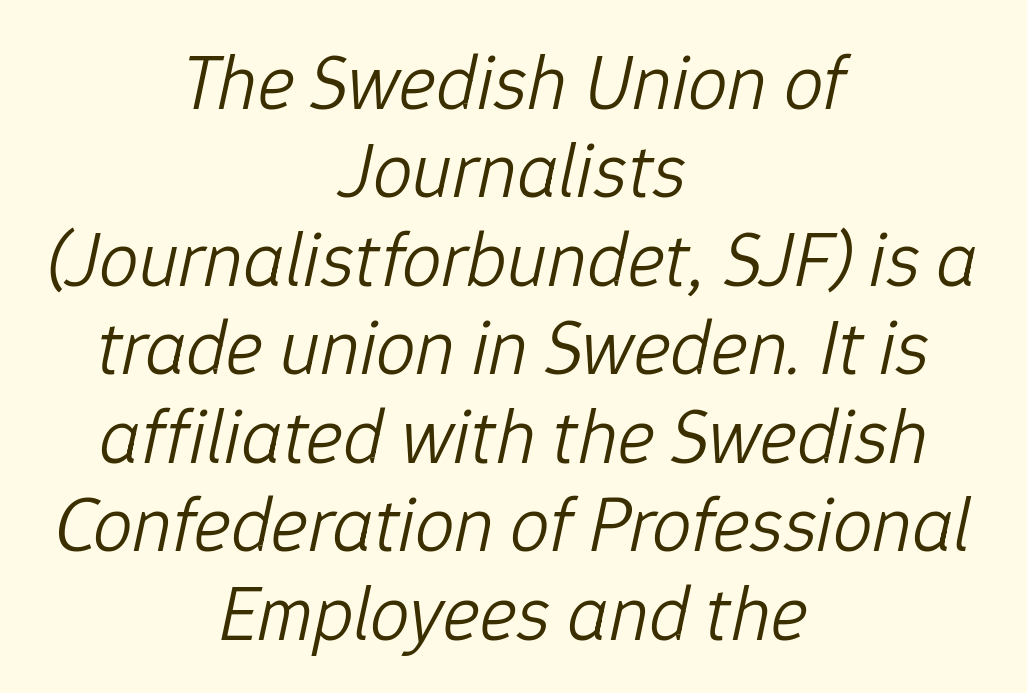
{"italic": "yes", "lean": "right", "slant_degrees": 12, "bold": "no", "weight": "light", "width": "normal", "stroke_contrast": "low", "x_height": "medium", "monospaced": "no", "underline": "no", "align": "center", "line_spacing": "tight", "line_spacing_ratio": 1.12, "letter_spacing": "normal", "letter_spacing_em": 0.0, "glyph_px": 79}
